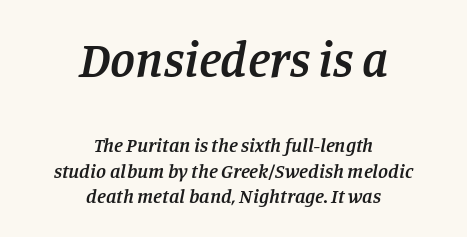
The image shows 50 px semibold serif type, italic (leaning right); set centered, normal line spacing (1.28x), normal letter spacing, not underlined; the first (top) block is 2.5x larger; low stroke contrast and a large x-height.
